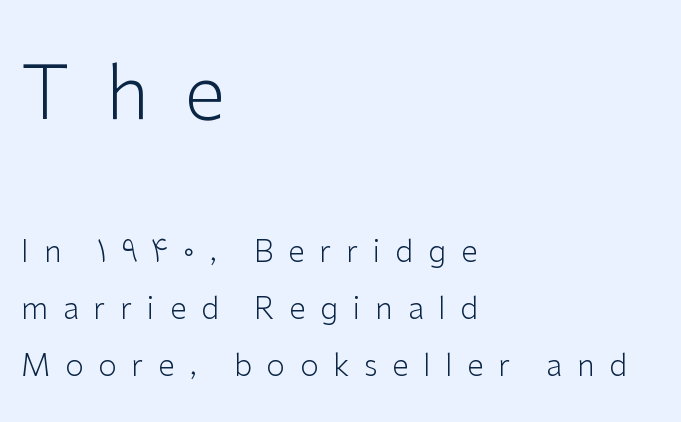
Q: Is the text bold? A: No.
Q: Is the text italic (slanted)? A: No, it is upright.
Q: Is the typeface a serif or a sans-serif typeface? A: Sans-serif.
Q: Is the text underlined? A: No.
Q: How is the paragraph aligned? A: Left-aligned.
Q: Is the spacing between letters normal or unusually wide? A: Unusually wide.
Q: Is the spacing between lines tight, normal or loose? A: Loose.
Q: Which block of text is set in a larger size, the first (top) or the second (bottom)? A: The first (top) one.
Q: Width (condensed, normal, or wide)? A: Normal.
Q: Stroke contrast? A: Low.
Q: x-height? A: Medium.
Q: Monospaced? A: No.
